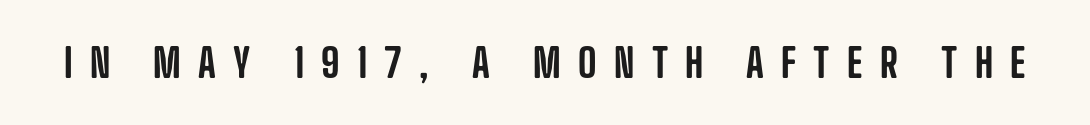
The image shows 40 px condensed sans-serif type, upright; set unusually wide letter spacing (+0.43 em), not underlined; low stroke contrast and a large x-height.
